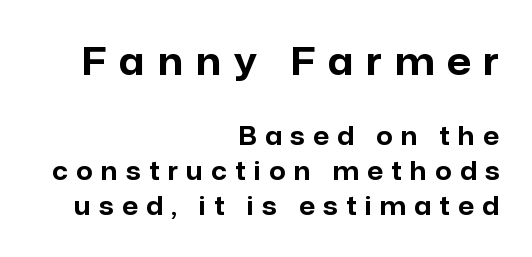
The image shows 38 px bold sans-serif type, upright; set right-aligned, normal line spacing (1.41x), unusually wide letter spacing (+0.34 em), not underlined; the first (top) block is 1.52x larger; low stroke contrast and a medium x-height.
